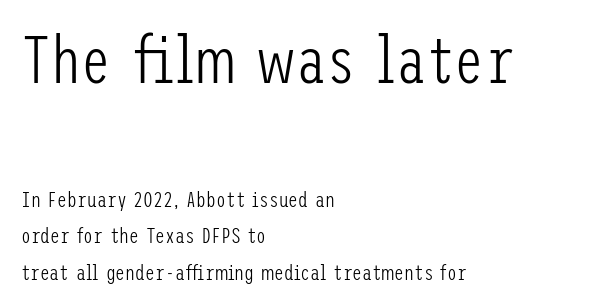
Q: Is the text bold? A: No.
Q: Is the text italic (slanted)? A: No, it is upright.
Q: Is the typeface a serif or a sans-serif typeface? A: Sans-serif.
Q: Is the text underlined? A: No.
Q: How is the paragraph aligned? A: Left-aligned.
Q: Is the spacing between letters normal or unusually wide? A: Normal.
Q: Is the spacing between lines tight, normal or loose? A: Normal.
Q: Which block of text is set in a larger size, the first (top) or the second (bottom)? A: The first (top) one.
Q: Width (condensed, normal, or wide)? A: Condensed.
Q: Stroke contrast? A: Low.
Q: x-height? A: Medium.
